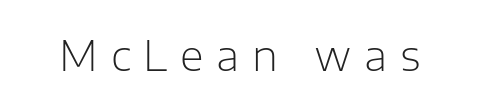
Q: Is the text bold? A: No.
Q: Is the text italic (slanted)? A: No, it is upright.
Q: Is the typeface a serif or a sans-serif typeface? A: Sans-serif.
Q: Is the text underlined? A: No.
Q: Is the spacing between letters normal or unusually wide? A: Unusually wide.
Q: Width (condensed, normal, or wide)? A: Normal.
Q: Stroke contrast? A: Low.
Q: x-height? A: Medium.
Q: Monospaced? A: No.
